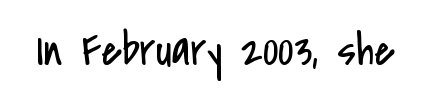
The image shows 47 px regular-weight, condensed sans-serif type, upright; set normal letter spacing, not underlined; low stroke contrast and a small x-height.
